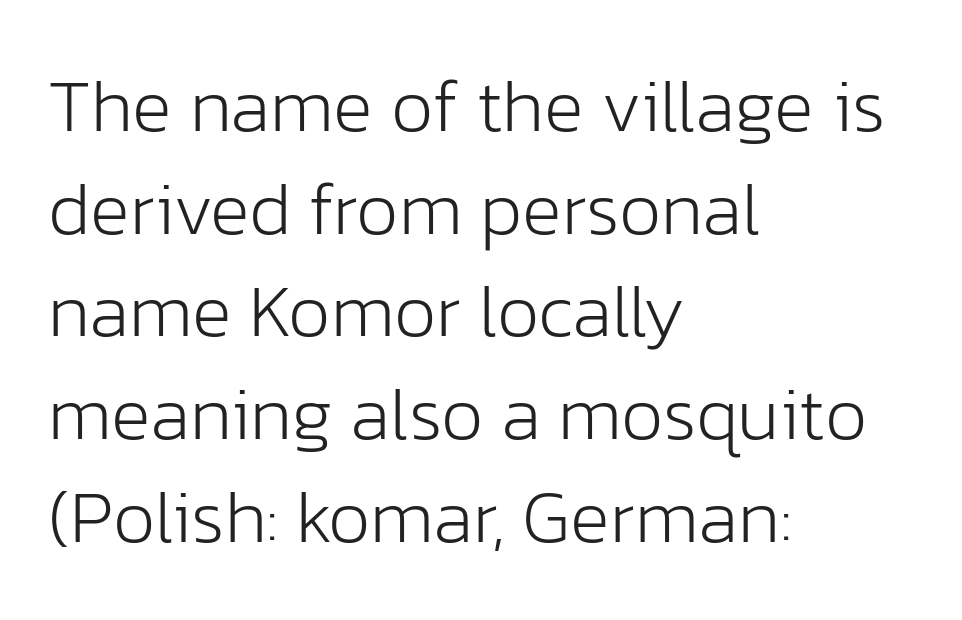
A typesetter would call this proportional, since set widths differ per character. Lines of text with bare space underneath. A sans-serif font was chosen for this passage. The letters look calm and open, with moderate or lighter stems. If you measured baseline to baseline, you'd find a middling distance. Do the letters lean? They stand straight.
